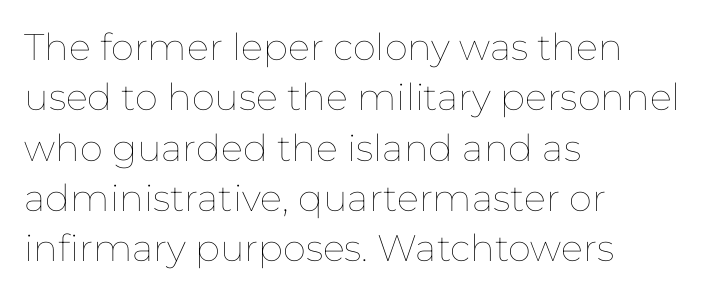
The passage shown is not bold in any degree. This is roman type, the default non-slanted kind. Do the characters align in a grid? No, the font is proportional. One-word summary of the alignment: left. Does extra space separate the letters? No, they use regular spacing. Students, observe: this is what conventionally led text looks like.
